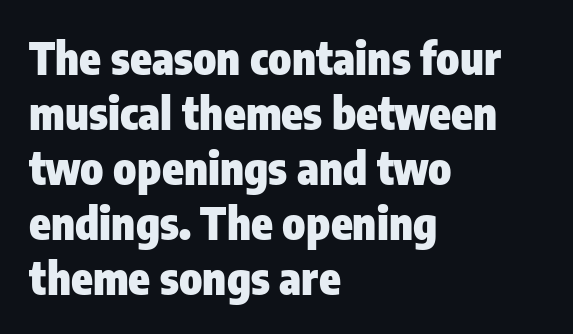
The image shows 44 px heavy, condensed sans-serif type, upright; set left-aligned, normal line spacing (1.25x), normal letter spacing, not underlined; low stroke contrast and a medium x-height.
